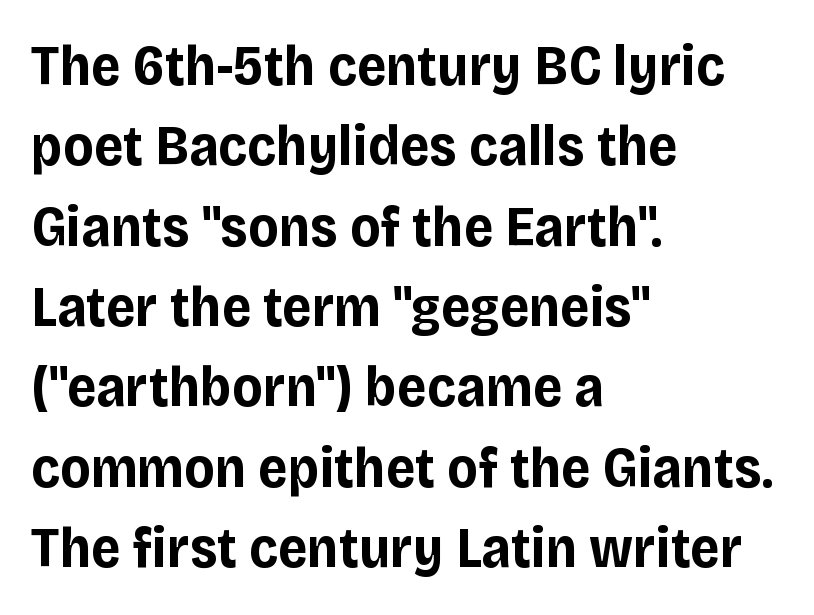
The image shows 57 px bold sans-serif type, upright; set left-aligned, normal line spacing (1.41x), normal letter spacing, not underlined; low stroke contrast and a large x-height.
